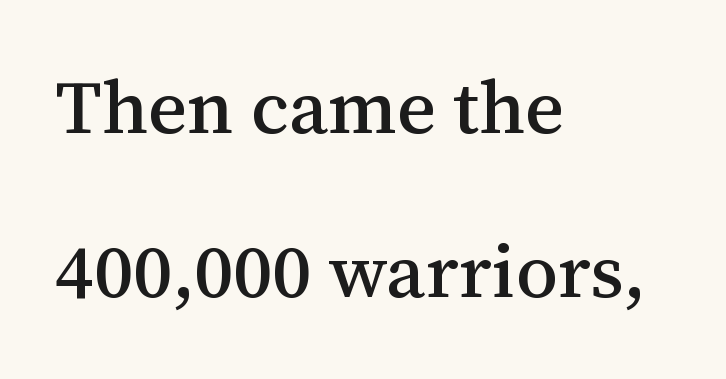
The image shows 75 px serif type, upright; set left-aligned, loose line spacing (2.19x), normal letter spacing, not underlined; medium stroke contrast and a medium x-height.
